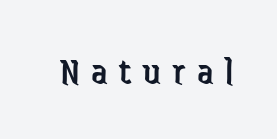
{"serif": "no", "italic": "no", "bold": "no", "weight": "regular", "width": "condensed", "stroke_contrast": "low", "x_height": "medium", "monospaced": "no", "underline": "no", "letter_spacing": "wide", "letter_spacing_em": 0.29, "glyph_px": 40}
